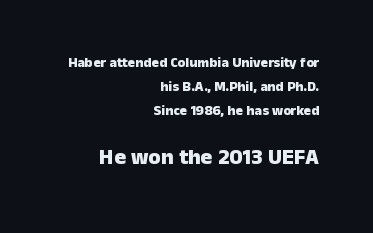
Heavy-handed strokes throughout: this text is bold. This sample uses plain, unmodified letter spacing. Each line ends at the same right margin while the left side varies. No italicization has been applied; the sample stays upright.
